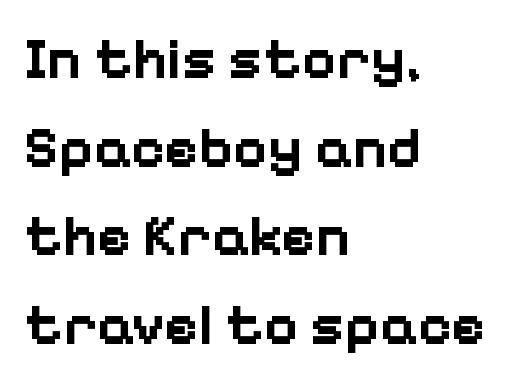
{"serif": "no", "italic": "no", "bold": "yes", "weight": "bold", "width": "normal", "stroke_contrast": "low", "x_height": "medium", "monospaced": "no", "underline": "no", "align": "left", "line_spacing": "normal", "line_spacing_ratio": 1.53, "letter_spacing": "normal", "letter_spacing_em": 0.0, "glyph_px": 58}
